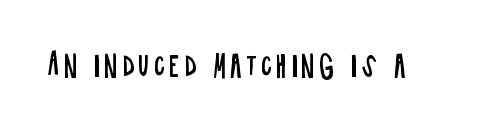
Does the type have serifs? No, each stem ends abruptly. A light-to-regular cut is what we see here. Decoration check: the copy has no underline. Note the varied advance widths — an 'i' is clearly narrower than an 'm'. Posture: upright roman.
